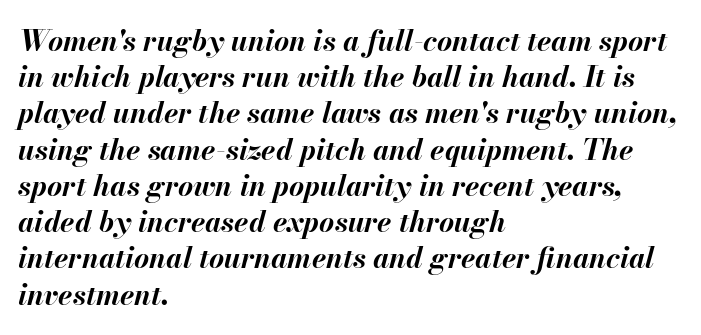
The image shows 29 px bold type, italic (leaning right); set left-aligned, normal line spacing (1.25x), normal letter spacing, not underlined; medium stroke contrast and a small x-height.
